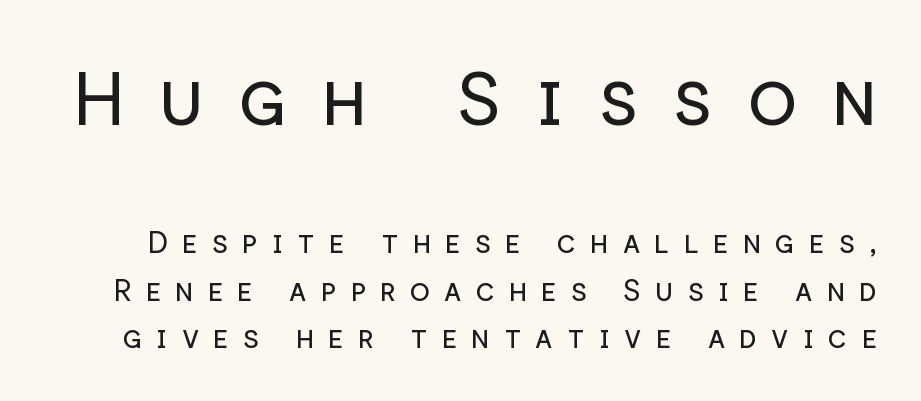
The image shows 74 px regular-weight sans-serif type, upright; set normal line spacing (1.58x), unusually wide letter spacing (+0.47 em), not underlined; the first (top) block is 2.47x larger; low stroke contrast and a medium x-height.
